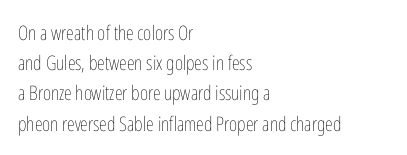
Q: Is the text bold? A: No.
Q: Is the text italic (slanted)? A: No, it is upright.
Q: Is the text underlined? A: No.
Q: How is the paragraph aligned? A: Left-aligned.
Q: Is the spacing between letters normal or unusually wide? A: Normal.
Q: Is the spacing between lines tight, normal or loose? A: Normal.
